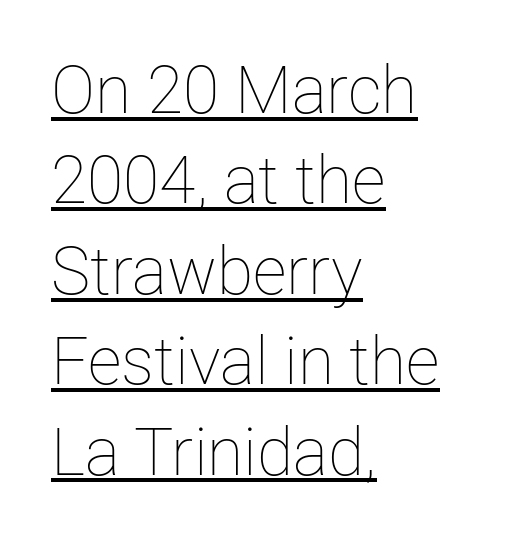
Q: Is the text bold? A: No.
Q: Is the text italic (slanted)? A: No, it is upright.
Q: Is the text underlined? A: Yes.
Q: How is the paragraph aligned? A: Left-aligned.
Q: Is the spacing between letters normal or unusually wide? A: Normal.
Q: Is the spacing between lines tight, normal or loose? A: Normal.
Q: Width (condensed, normal, or wide)? A: Normal.
Q: Stroke contrast? A: Low.
Q: x-height? A: Medium.
Q: Monospaced? A: No.
